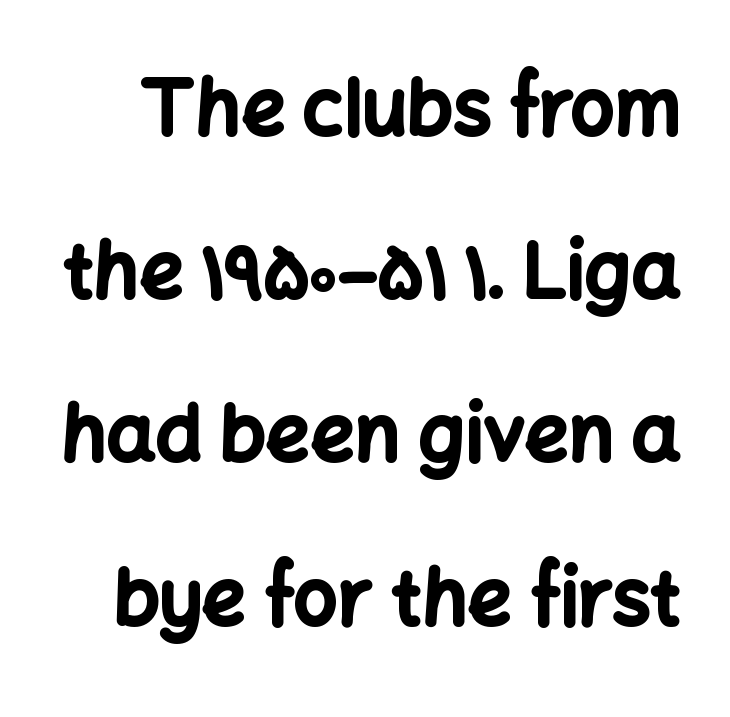
{"serif": "no", "italic": "no", "bold": "yes", "weight": "bold", "width": "normal", "stroke_contrast": "low", "x_height": "medium", "monospaced": "no", "underline": "no", "line_spacing": "loose", "line_spacing_ratio": 2.12, "letter_spacing": "normal", "letter_spacing_em": 0.0, "glyph_px": 77}
